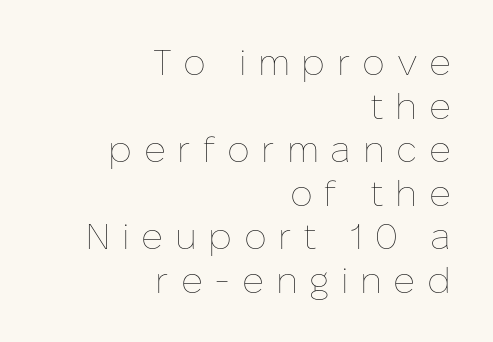
Q: Is the text bold? A: No.
Q: Is the text italic (slanted)? A: No, it is upright.
Q: Is the text underlined? A: No.
Q: How is the paragraph aligned? A: Right-aligned.
Q: Is the spacing between letters normal or unusually wide? A: Unusually wide.
Q: Width (condensed, normal, or wide)? A: Normal.
Q: Stroke contrast? A: Low.
Q: x-height? A: Medium.
Q: Monospaced? A: No.
